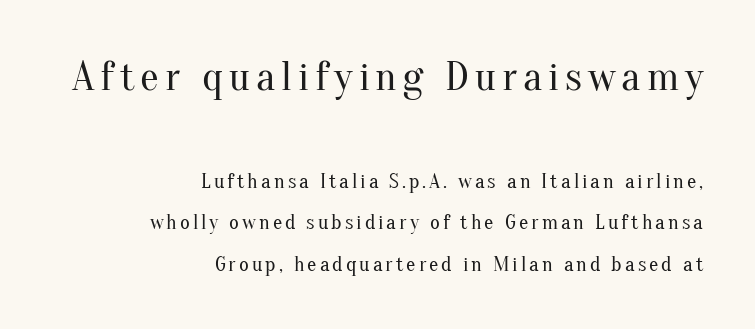
The image shows 42 px regular-weight serif type, upright; set right-aligned, loose line spacing (1.98x), not underlined; the first (top) block is 2.0x larger; medium stroke contrast and a small x-height.
